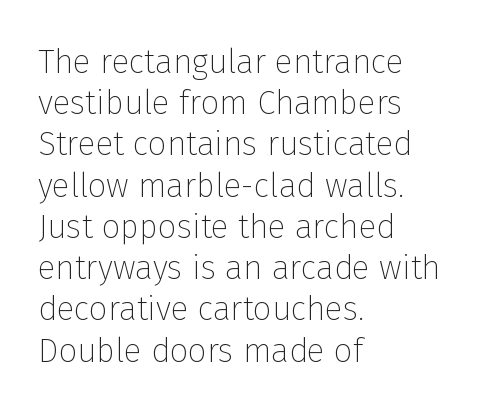
The image shows 33 px thin sans-serif type, upright; set left-aligned, normal line spacing (1.25x), normal letter spacing, not underlined; low stroke contrast and a medium x-height.
